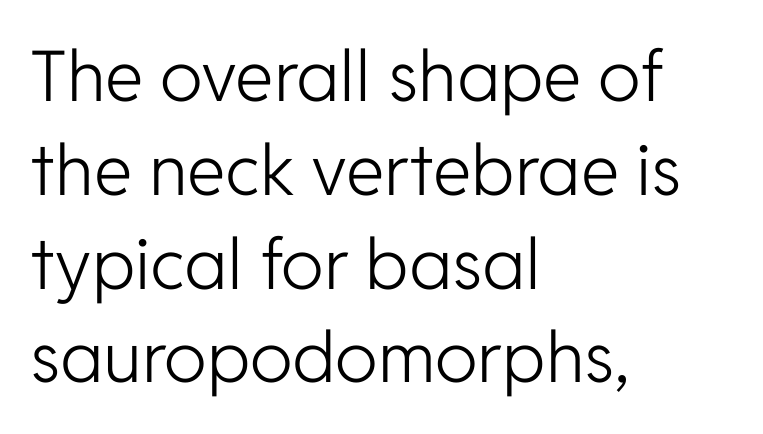
Q: Is the text bold? A: No.
Q: Is the text italic (slanted)? A: No, it is upright.
Q: Is the typeface a serif or a sans-serif typeface? A: Sans-serif.
Q: Is the text underlined? A: No.
Q: How is the paragraph aligned? A: Left-aligned.
Q: Is the spacing between letters normal or unusually wide? A: Normal.
Q: Is the spacing between lines tight, normal or loose? A: Normal.
Q: Width (condensed, normal, or wide)? A: Normal.
Q: Stroke contrast? A: Low.
Q: x-height? A: Medium.
Q: Monospaced? A: No.
